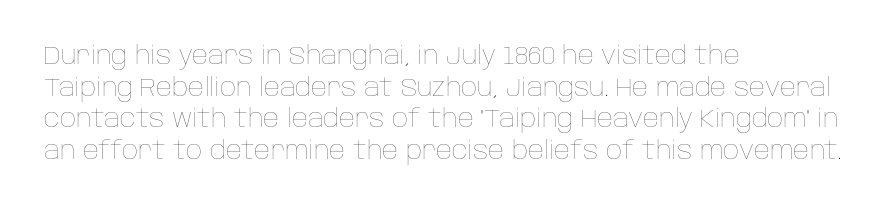
Q: Is the text bold? A: No.
Q: Is the text italic (slanted)? A: No, it is upright.
Q: Is the text underlined? A: No.
Q: How is the paragraph aligned? A: Left-aligned.
Q: Is the spacing between letters normal or unusually wide? A: Normal.
Q: Is the spacing between lines tight, normal or loose? A: Normal.
